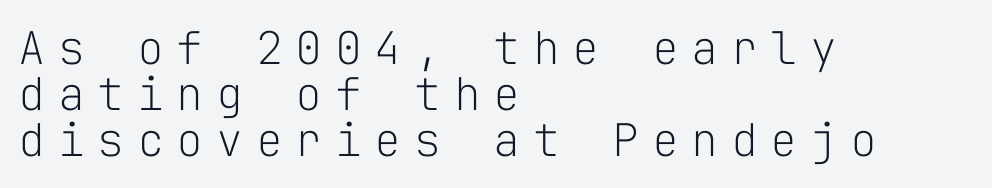
The image shows 45 px light sans-serif type, upright, monospaced; set left-aligned, tight line spacing (1.02x), unusually wide letter spacing (+0.28 em), not underlined; low stroke contrast and a medium x-height.
